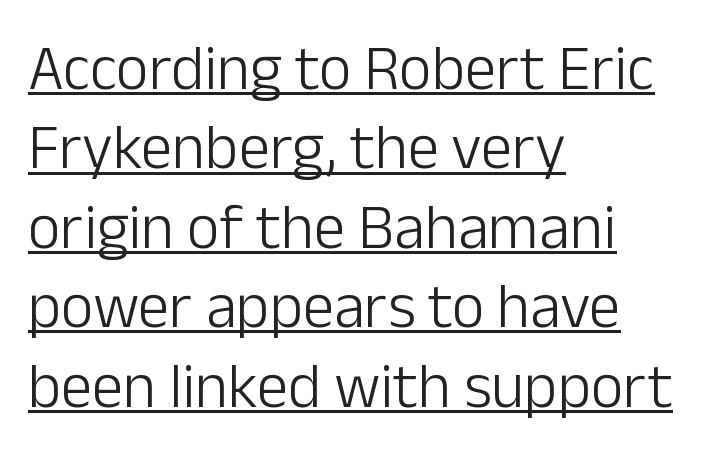
The image shows 63 px light sans-serif type, upright; set left-aligned, normal line spacing (1.26x), normal letter spacing, underlined; low stroke contrast and a medium x-height.
